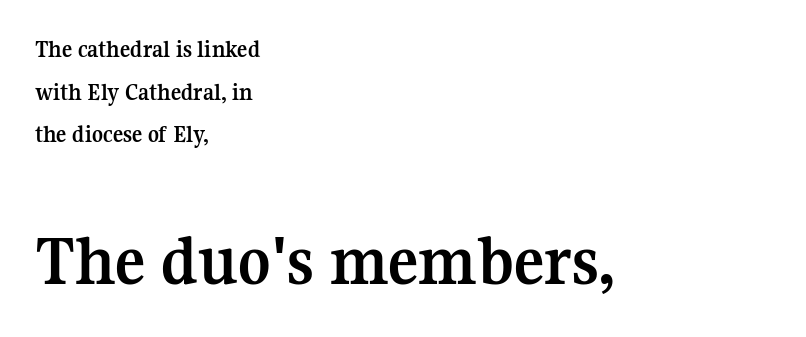
{"serif": "yes", "italic": "no", "bold": "yes", "weight": "semibold", "width": "normal", "stroke_contrast": "medium", "x_height": "medium", "monospaced": "no", "underline": "no", "align": "left", "line_spacing_ratio": 1.78, "letter_spacing": "normal", "letter_spacing_em": 0.0, "larger_block": "second", "size_ratio": 2.96, "glyph_px": 71}
